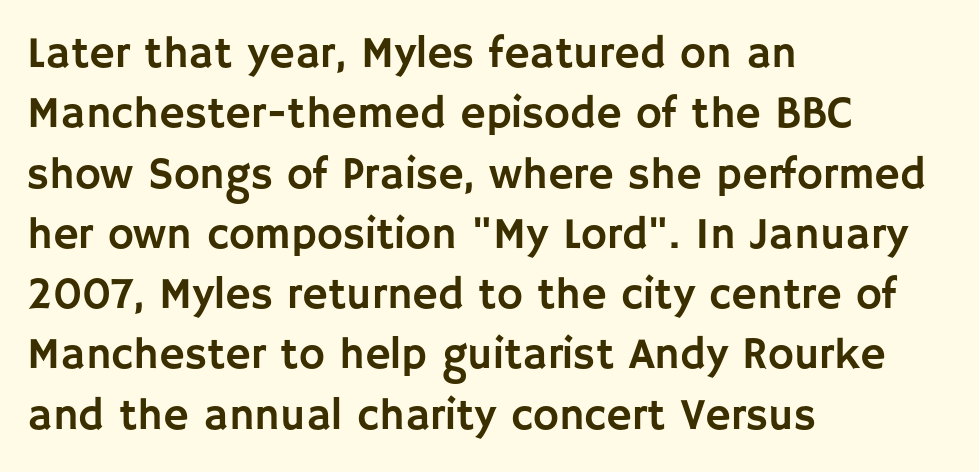
The image shows 44 px sans-serif type, upright; set left-aligned, normal line spacing (1.37x), normal letter spacing, not underlined; low stroke contrast and a large x-height.
